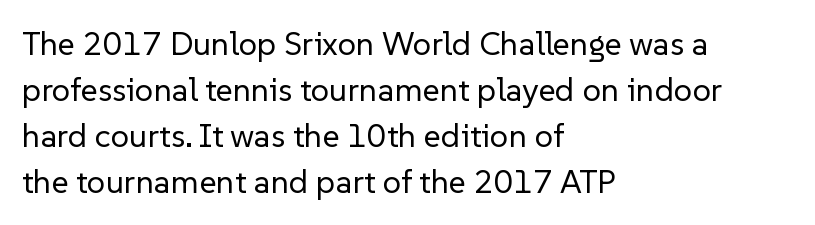
The image shows 33 px regular-weight sans-serif type, upright; set left-aligned, normal line spacing (1.39x), normal letter spacing, not underlined; low stroke contrast and a medium x-height.
